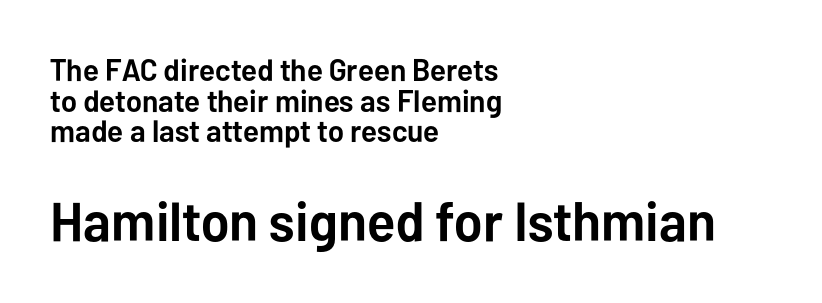
The image shows 55 px semibold sans-serif type, upright; set left-aligned, tight line spacing (0.99x), normal letter spacing, not underlined; the second (bottom) block is 1.77x larger; low stroke contrast and a medium x-height.
